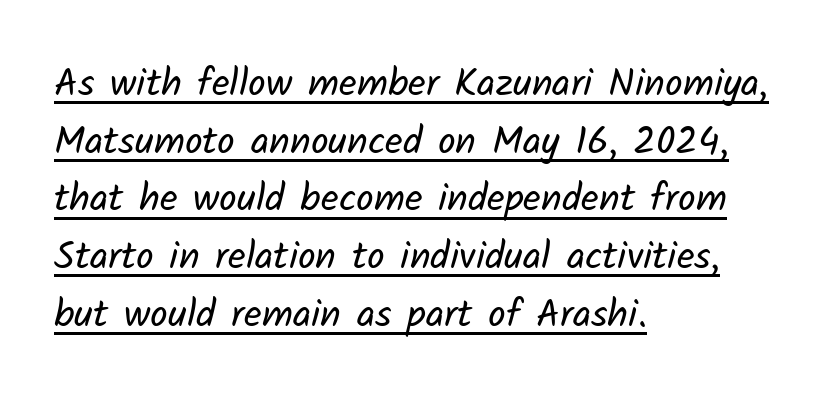
{"serif": "no", "bold": "no", "weight": "regular", "width": "normal", "stroke_contrast": "low", "x_height": "medium", "monospaced": "no", "underline": "yes", "align": "left", "line_spacing": "normal", "line_spacing_ratio": 1.48, "letter_spacing": "normal", "letter_spacing_em": 0.0, "glyph_px": 39}
